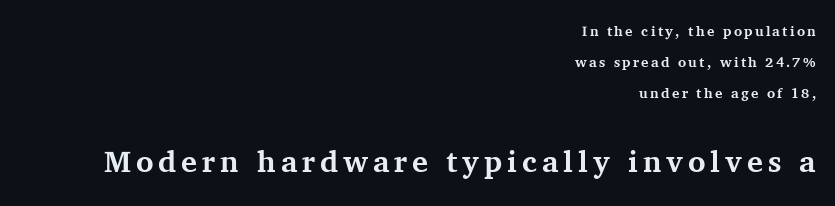
The image shows 30 px bold serif type, upright; set right-aligned, loose line spacing (2.22x), not underlined; the second (bottom) block is 2.14x larger; medium stroke contrast and a medium x-height.
